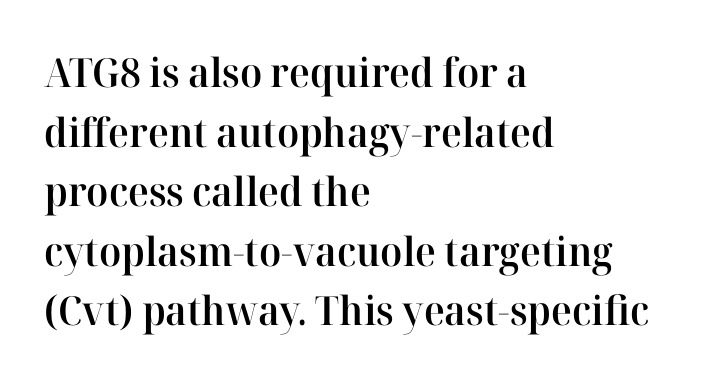
The image shows 40 px semibold serif type, upright; set left-aligned, normal line spacing (1.49x), normal letter spacing, not underlined; high stroke contrast and a medium x-height.
